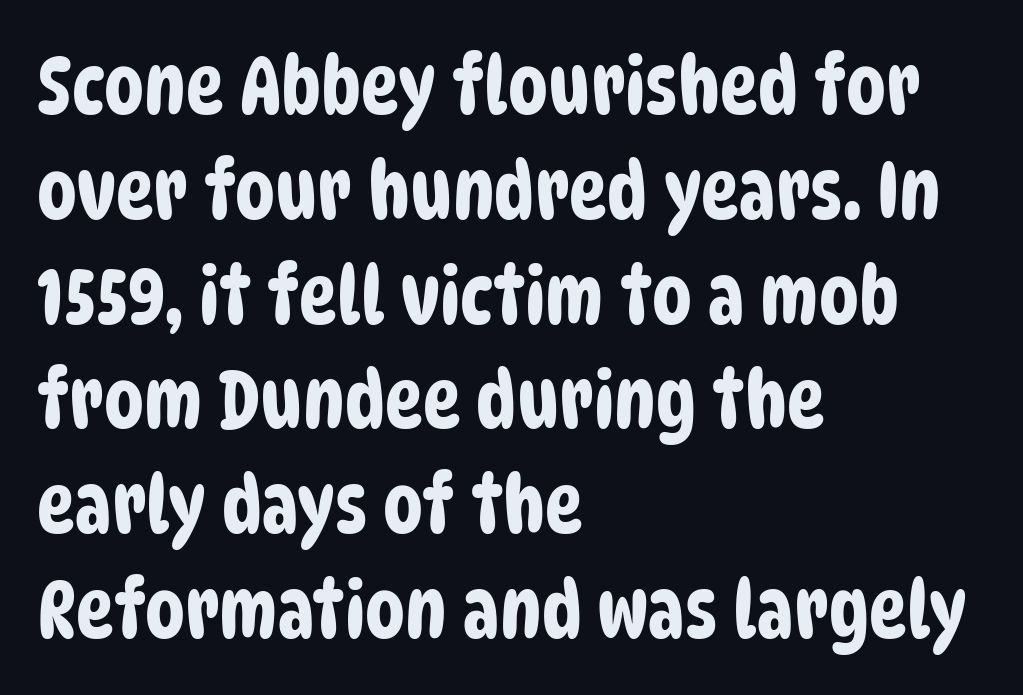
Q: Is the typeface a serif or a sans-serif typeface? A: Sans-serif.
Q: Is the text underlined? A: No.
Q: How is the paragraph aligned? A: Left-aligned.
Q: Is the spacing between letters normal or unusually wide? A: Normal.
Q: Is the spacing between lines tight, normal or loose? A: Normal.
Q: Width (condensed, normal, or wide)? A: Condensed.
Q: Stroke contrast? A: Low.
Q: x-height? A: Large.
Q: Monospaced? A: No.
